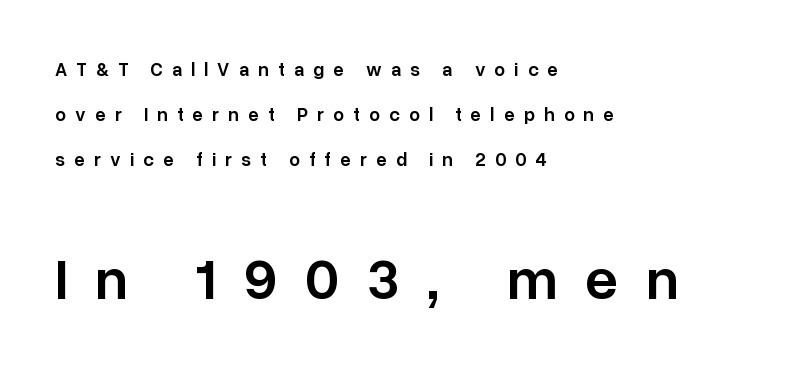
{"serif": "no", "italic": "no", "bold": "semi", "weight": "semibold", "width": "normal", "stroke_contrast": "low", "x_height": "medium", "monospaced": "no", "underline": "no", "align": "left", "line_spacing": "loose", "line_spacing_ratio": 2.38, "letter_spacing": "wide", "letter_spacing_em": 0.48, "larger_block": "second", "size_ratio": 3.05, "glyph_px": 58}
